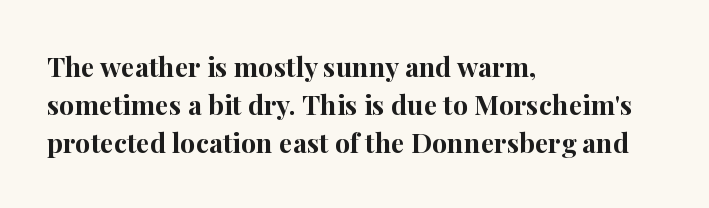
{"italic": "no", "bold": "yes", "underline": "no", "align": "left", "line_spacing": "normal", "line_spacing_ratio": 1.41, "letter_spacing": "normal", "letter_spacing_em": 0.0, "glyph_px": 27}
